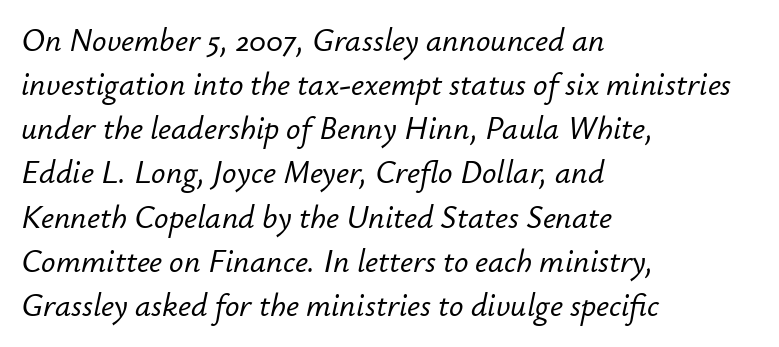
The image shows 32 px text type, italic (leaning right); set left-aligned, normal line spacing (1.38x), normal letter spacing, not underlined; low stroke contrast and a small x-height.
